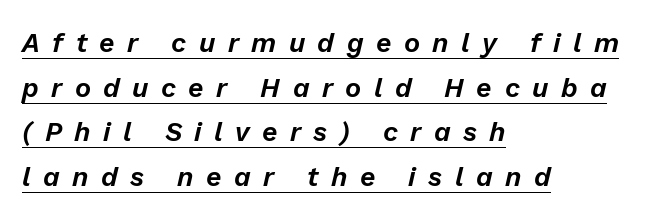
The rendering uses a moderate line-height, typical for paragraphs. These lines were composed using italics. Look at the tracking — it's clearly loosened, letters drifting apart. The rendering uses the underline text-decoration.
